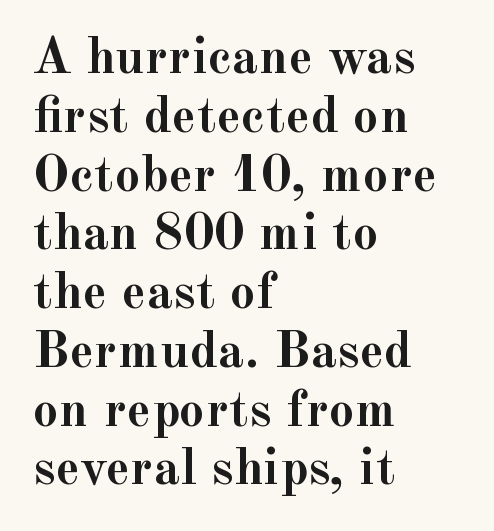
{"serif": "yes", "italic": "no", "bold": "yes", "weight": "semibold", "width": "normal", "x_height": "small", "monospaced": "no", "underline": "no", "align": "left", "line_spacing": "tight", "line_spacing_ratio": 1.13, "letter_spacing": "normal", "letter_spacing_em": 0.0, "glyph_px": 52}
